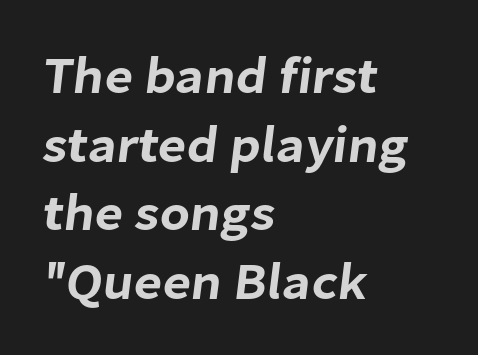
Q: Is the typeface a serif or a sans-serif typeface? A: Sans-serif.
Q: Is the text underlined? A: No.
Q: How is the paragraph aligned? A: Left-aligned.
Q: Is the spacing between letters normal or unusually wide? A: Normal.
Q: Is the spacing between lines tight, normal or loose? A: Normal.
Q: Width (condensed, normal, or wide)? A: Normal.
Q: Stroke contrast? A: Low.
Q: x-height? A: Medium.
Q: Monospaced? A: No.
